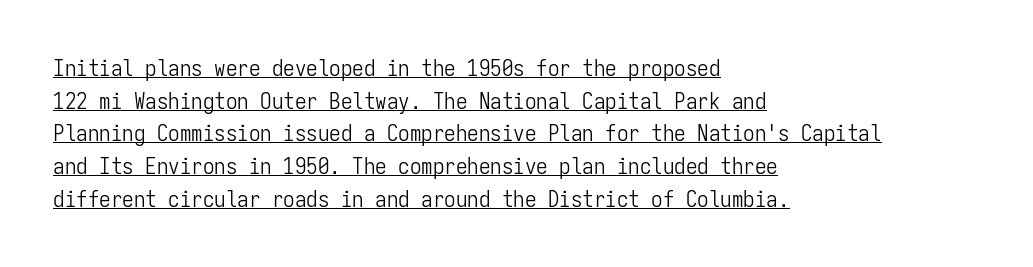
Q: Is the text bold? A: No.
Q: Is the text italic (slanted)? A: No, it is upright.
Q: Is the text underlined? A: Yes.
Q: How is the paragraph aligned? A: Left-aligned.
Q: Is the spacing between letters normal or unusually wide? A: Normal.
Q: Is the spacing between lines tight, normal or loose? A: Normal.
